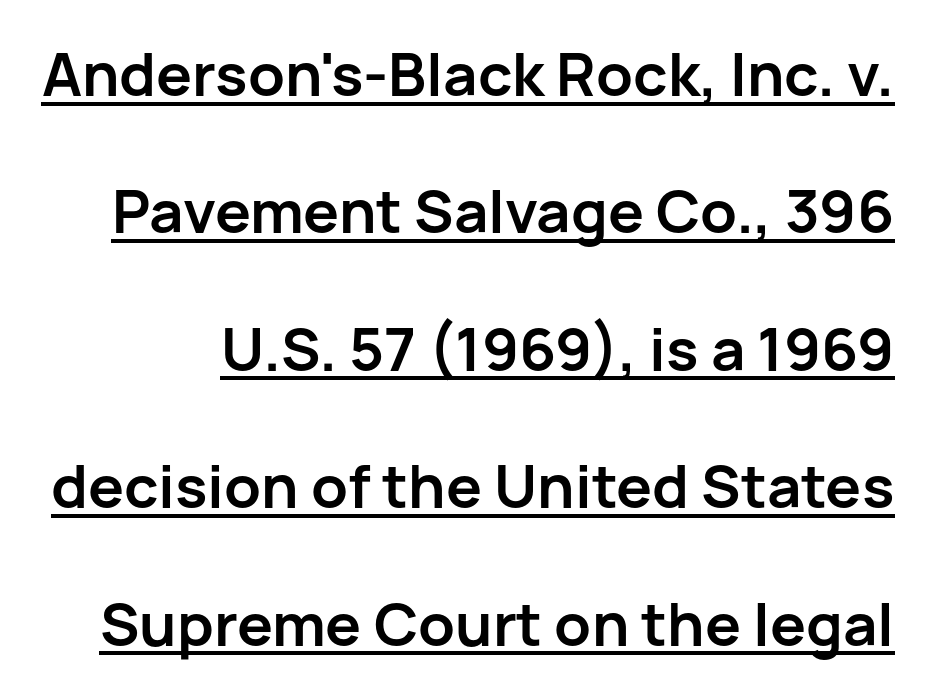
{"serif": "no", "italic": "no", "bold": "yes", "weight": "semibold", "width": "normal", "stroke_contrast": "low", "x_height": "medium", "monospaced": "no", "underline": "yes", "line_spacing": "loose", "line_spacing_ratio": 2.29, "letter_spacing": "normal", "letter_spacing_em": 0.0, "glyph_px": 60}
